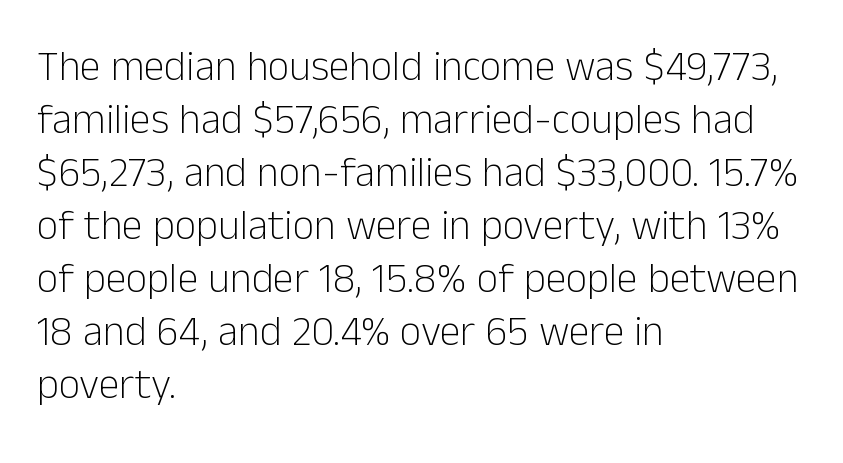
{"serif": "no", "italic": "no", "bold": "no", "weight": "light", "width": "normal", "stroke_contrast": "low", "x_height": "medium", "monospaced": "no", "underline": "no", "align": "left", "line_spacing": "normal", "line_spacing_ratio": 1.26, "letter_spacing": "normal", "letter_spacing_em": 0.0, "glyph_px": 42}
